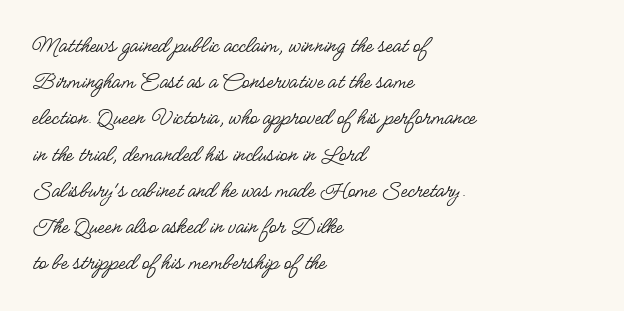
Q: Is the text bold? A: No.
Q: Is the text italic (slanted)? A: Yes.
Q: Is the text underlined? A: No.
Q: How is the paragraph aligned? A: Left-aligned.
Q: Is the spacing between letters normal or unusually wide? A: Normal.
Q: Is the spacing between lines tight, normal or loose? A: Normal.
